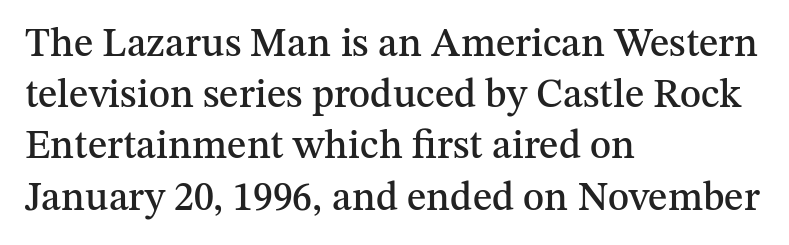
The image shows 40 px serif type, upright; set left-aligned, normal line spacing (1.28x), normal letter spacing, not underlined; medium stroke contrast and a medium x-height.
